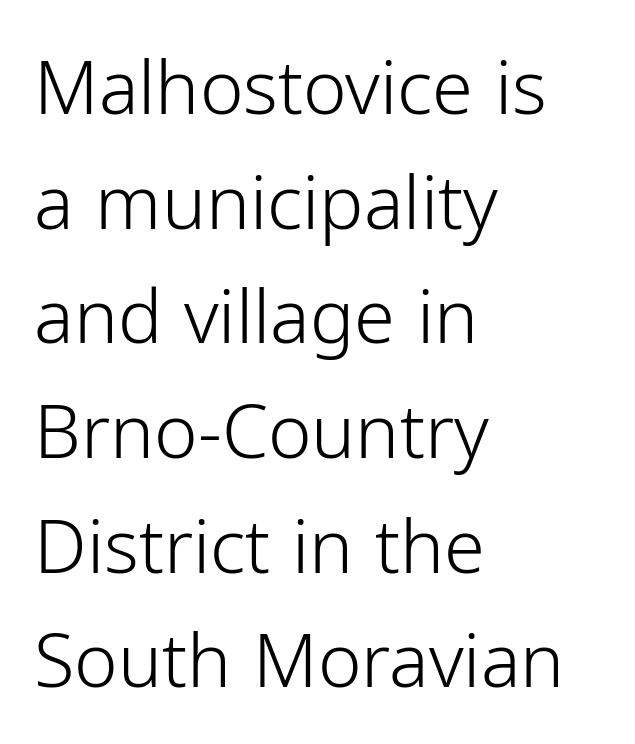
The image shows 74 px light sans-serif type, upright; set left-aligned, normal line spacing (1.55x), normal letter spacing, not underlined; low stroke contrast and a medium x-height.
